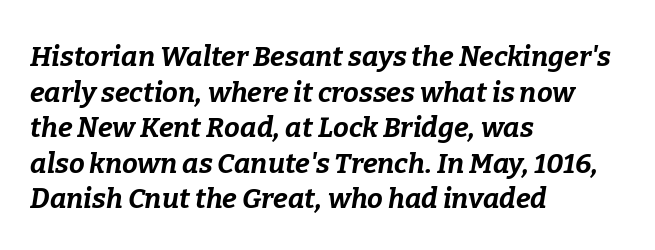
The image shows 28 px bold type, italic (leaning right); set left-aligned, normal line spacing (1.27x), normal letter spacing, not underlined; low stroke contrast and a medium x-height.
